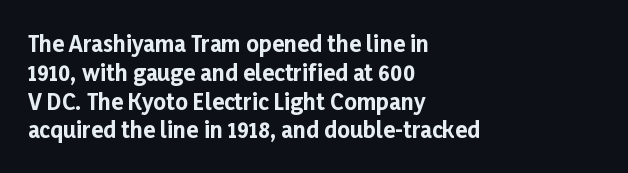
The image shows 22 px bold type, upright; set left-aligned, normal line spacing (1.31x), normal letter spacing, not underlined.
